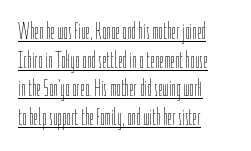
You could call the tracking neutral — neither tight nor loose. Does the lettering tilt? It doesn't — this is upright. Weight: regular or lighter. Reading down the block, your eye returns to a fixed left position each line. The glyphs are accompanied by a horizontal stroke just below them. Reading down the column, the eye jumps a familiar distance to each next line.
